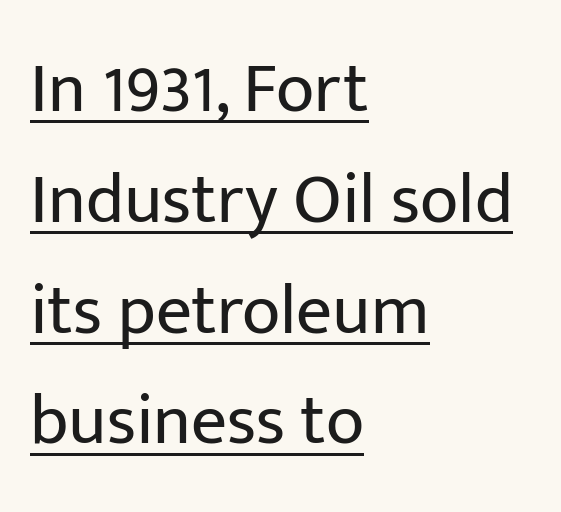
{"serif": "no", "italic": "no", "bold": "no", "weight": "regular", "width": "normal", "stroke_contrast": "low", "x_height": "medium", "monospaced": "no", "underline": "yes", "align": "left", "line_spacing": "normal", "line_spacing_ratio": 1.56, "letter_spacing": "normal", "letter_spacing_em": 0.0, "glyph_px": 71}
